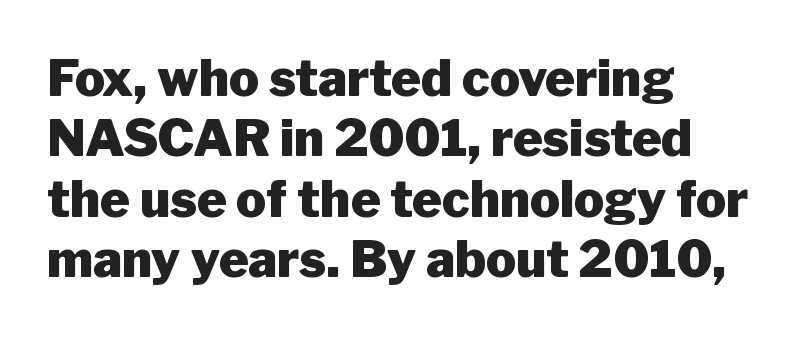
Q: Is the text bold? A: Yes.
Q: Is the text italic (slanted)? A: No, it is upright.
Q: Is the typeface a serif or a sans-serif typeface? A: Sans-serif.
Q: Is the text underlined? A: No.
Q: How is the paragraph aligned? A: Left-aligned.
Q: Is the spacing between letters normal or unusually wide? A: Normal.
Q: Width (condensed, normal, or wide)? A: Normal.
Q: Stroke contrast? A: Low.
Q: x-height? A: Medium.
Q: Monospaced? A: No.
